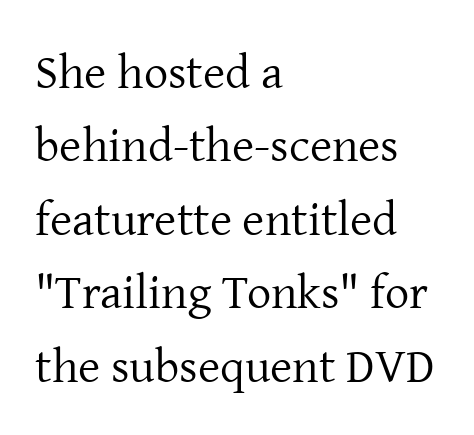
The image shows 48 px regular-weight serif type, upright; set left-aligned, normal line spacing (1.53x), normal letter spacing, not underlined; low stroke contrast and a medium x-height.
